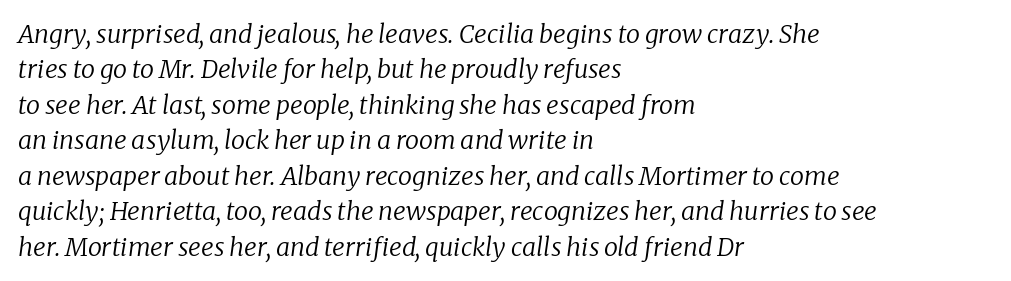
{"italic": "yes", "lean": "right", "slant_degrees": 8, "bold": "no", "underline": "no", "align": "left", "line_spacing": "normal", "line_spacing_ratio": 1.42, "letter_spacing": "normal", "letter_spacing_em": 0.0, "glyph_px": 25}
